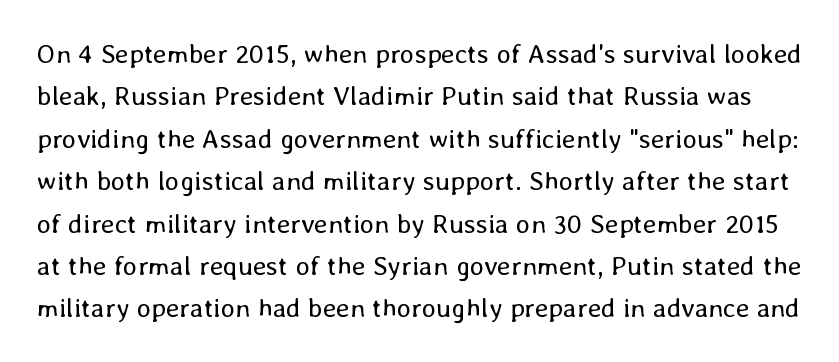
Is there much room between lines? A standard amount, neither cramped nor airy. The letters sit at their default tracking, neither squeezed nor spread. The zone under the glyphs is completely vacant. Stem width sits at or under what a default text font uses. Posture: vertical.
